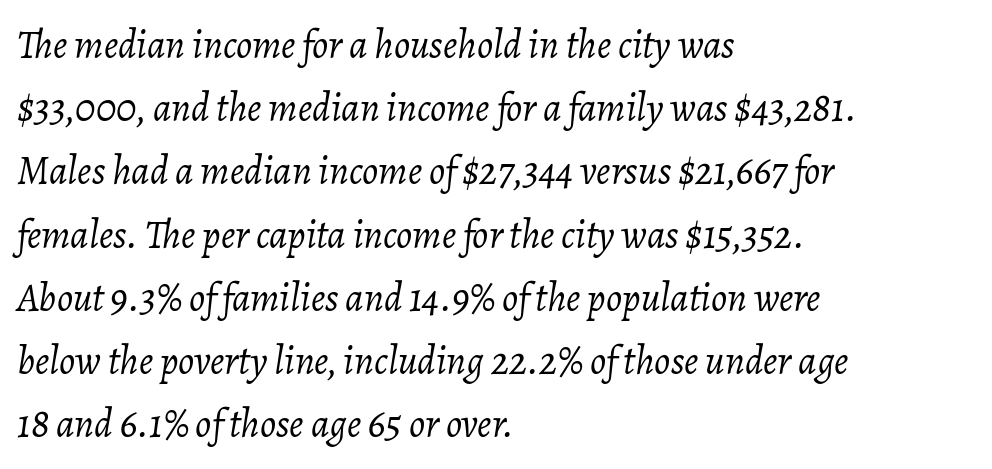
The image shows 40 px light type, italic (leaning right); set left-aligned, normal line spacing (1.58x), normal letter spacing, not underlined; low stroke contrast and a medium x-height.
